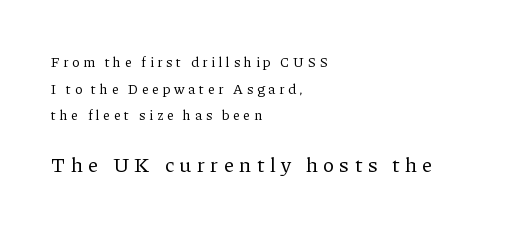
Q: Is the text bold? A: No.
Q: Is the text italic (slanted)? A: No, it is upright.
Q: Is the text underlined? A: No.
Q: How is the paragraph aligned? A: Left-aligned.
Q: Is the spacing between letters normal or unusually wide? A: Unusually wide.
Q: Is the spacing between lines tight, normal or loose? A: Loose.
Q: Which block of text is set in a larger size, the first (top) or the second (bottom)? A: The second (bottom) one.
